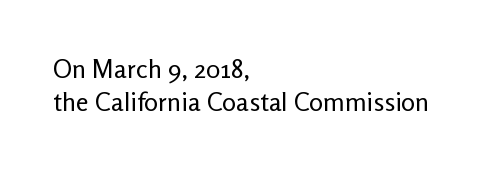
{"italic": "no", "bold": "no", "underline": "no", "align": "left", "line_spacing": "normal", "line_spacing_ratio": 1.28, "letter_spacing": "normal", "letter_spacing_em": 0.0, "glyph_px": 26}
